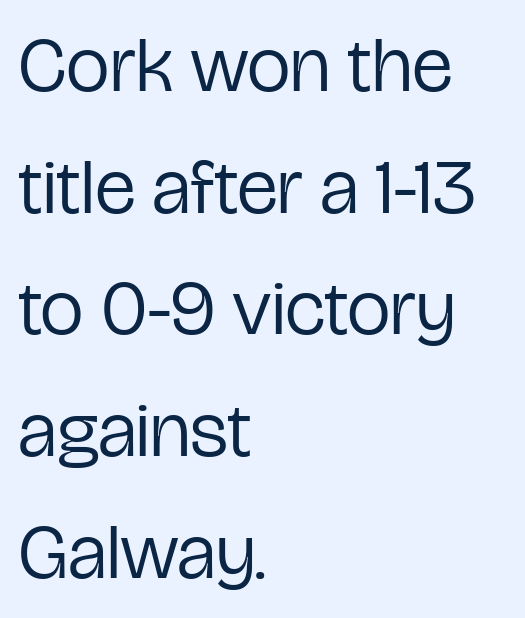
Q: Is the text bold? A: No.
Q: Is the text italic (slanted)? A: No, it is upright.
Q: Is the typeface a serif or a sans-serif typeface? A: Sans-serif.
Q: Is the text underlined? A: No.
Q: How is the paragraph aligned? A: Left-aligned.
Q: Is the spacing between letters normal or unusually wide? A: Normal.
Q: Is the spacing between lines tight, normal or loose? A: Normal.
Q: Width (condensed, normal, or wide)? A: Condensed.
Q: Stroke contrast? A: Low.
Q: x-height? A: Medium.
Q: Monospaced? A: No.
